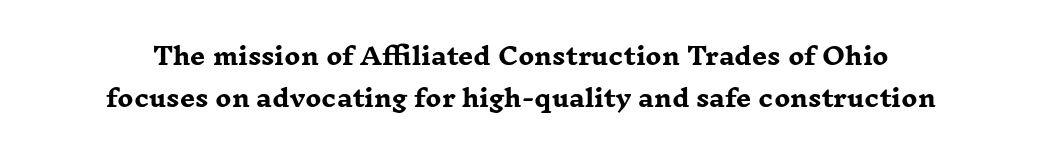
{"italic": "no", "bold": "yes", "underline": "no", "align": "center", "line_spacing_ratio": 1.77, "letter_spacing": "normal", "letter_spacing_em": 0.0, "glyph_px": 24}
